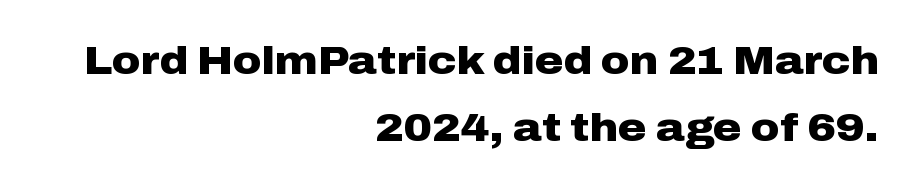
Letter spacing: default. Is this a fixed-width face? No — the glyphs have proportional, varying widths. Weight check: bold — yes, fully. Only glyphs here, with clear space below each row.
